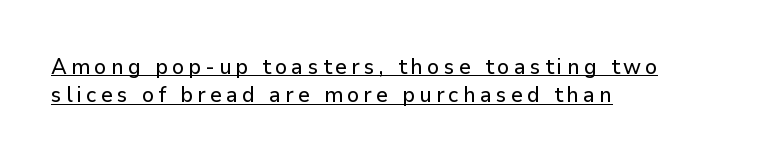
{"italic": "no", "underline": "yes", "align": "left", "line_spacing": "normal", "line_spacing_ratio": 1.29, "glyph_px": 22}
